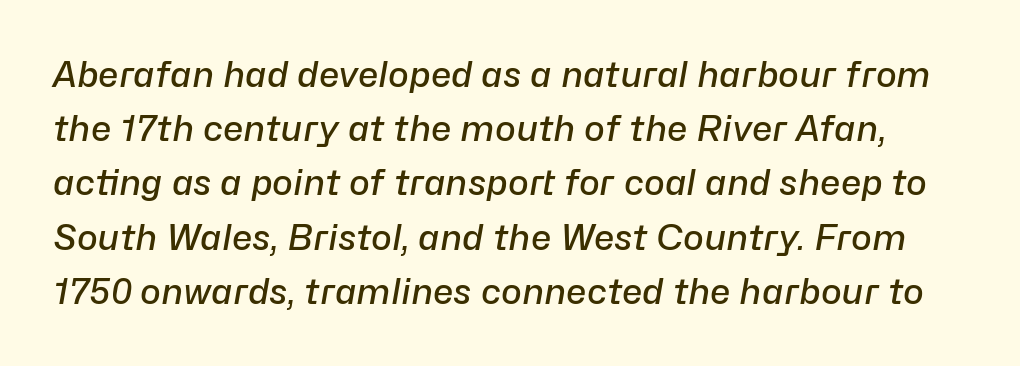
Q: Is the text bold? A: Semi-bold.
Q: Is the text italic (slanted)? A: Yes, it leans right by about 10 degrees.
Q: Is the text underlined? A: No.
Q: Is the spacing between letters normal or unusually wide? A: Normal.
Q: Is the spacing between lines tight, normal or loose? A: Normal.
Q: Width (condensed, normal, or wide)? A: Normal.
Q: Stroke contrast? A: Low.
Q: x-height? A: Medium.
Q: Monospaced? A: No.
